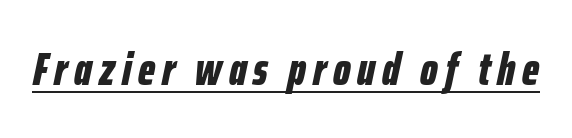
A typesetter would call this proportional, since set widths differ per character. Notice how thick the strokes are: this is what a full bold looks like. Notice how a bar underscores the lettering throughout. Slanted lettering throughout.
